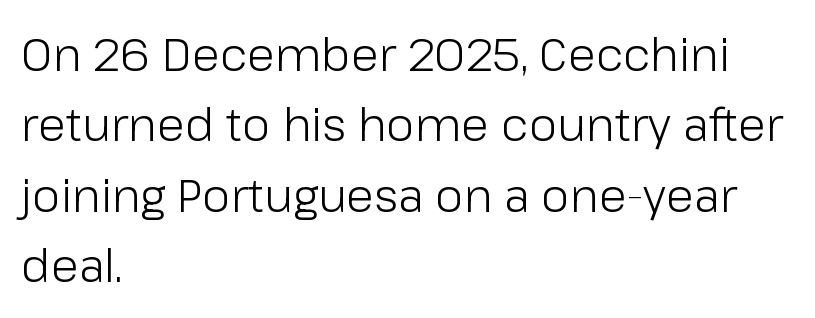
Line spacing here is normal. Weight: regular or lighter. Rendered with straight, roman letterforms. Look at the tracking — it's just the regular setting, nothing added. The space directly below the letters is spotless.
